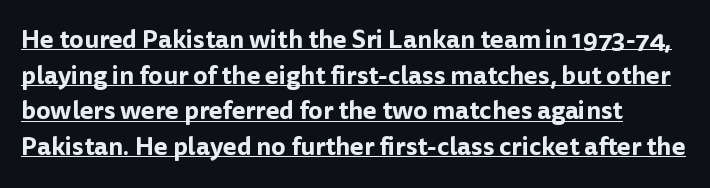
Q: Is the text italic (slanted)? A: No, it is upright.
Q: Is the text underlined? A: Yes.
Q: Is the spacing between letters normal or unusually wide? A: Normal.
Q: Is the spacing between lines tight, normal or loose? A: Normal.
